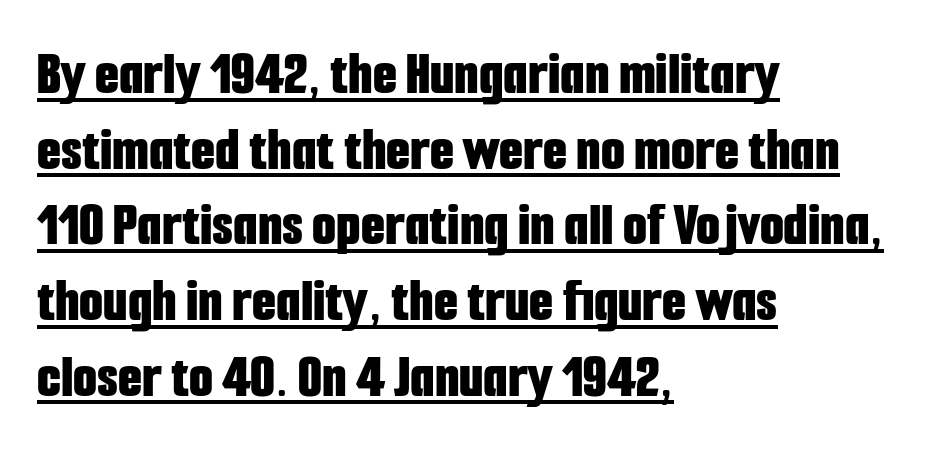
The image shows 62 px bold, condensed sans-serif type, upright; set left-aligned, line spacing 1.22x, normal letter spacing, underlined; low stroke contrast and a medium x-height.
